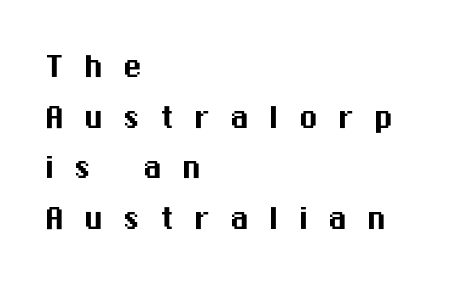
The image shows 39 px sans-serif type, upright; set left-aligned, normal line spacing (1.3x), unusually wide letter spacing (+0.5 em), not underlined; medium stroke contrast and a medium x-height.
